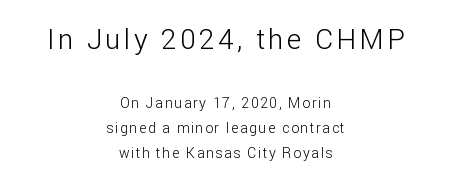
Q: Is the text bold? A: No.
Q: Is the text italic (slanted)? A: No, it is upright.
Q: Is the typeface a serif or a sans-serif typeface? A: Sans-serif.
Q: Is the text underlined? A: No.
Q: How is the paragraph aligned? A: Centered.
Q: Which block of text is set in a larger size, the first (top) or the second (bottom)? A: The first (top) one.
Q: Width (condensed, normal, or wide)? A: Normal.
Q: Stroke contrast? A: Low.
Q: x-height? A: Medium.
Q: Monospaced? A: No.
